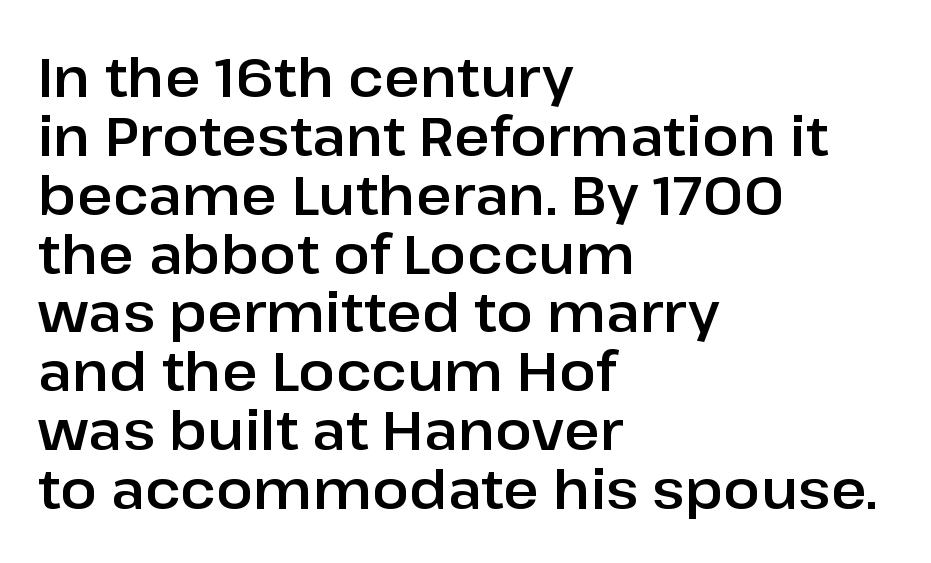
The image shows 55 px sans-serif type, upright; set left-aligned, tight line spacing (1.07x), normal letter spacing, not underlined; low stroke contrast and a medium x-height.
